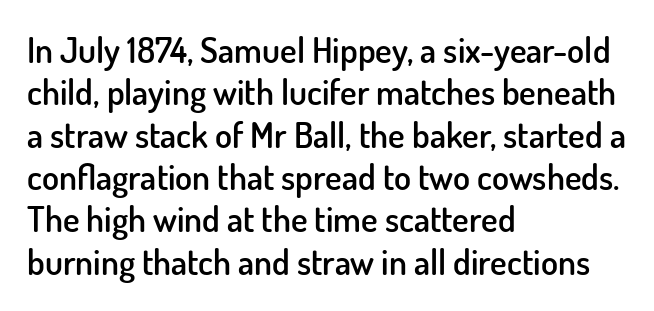
The lines are quadded left. Character widths vary here, with narrow letters taking less room than wide ones. Glance below the letters and you will spot only blank space. Regarding serifs, this sample does without them. These lines were composed using upright roman letters.
